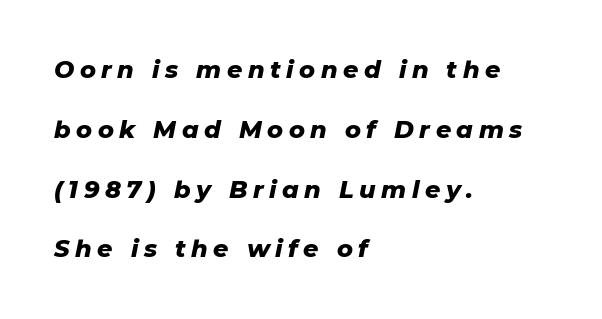
The image shows 24 px bold type, italic (leaning right); set left-aligned, loose line spacing (2.49x), unusually wide letter spacing (+0.23 em), not underlined.
